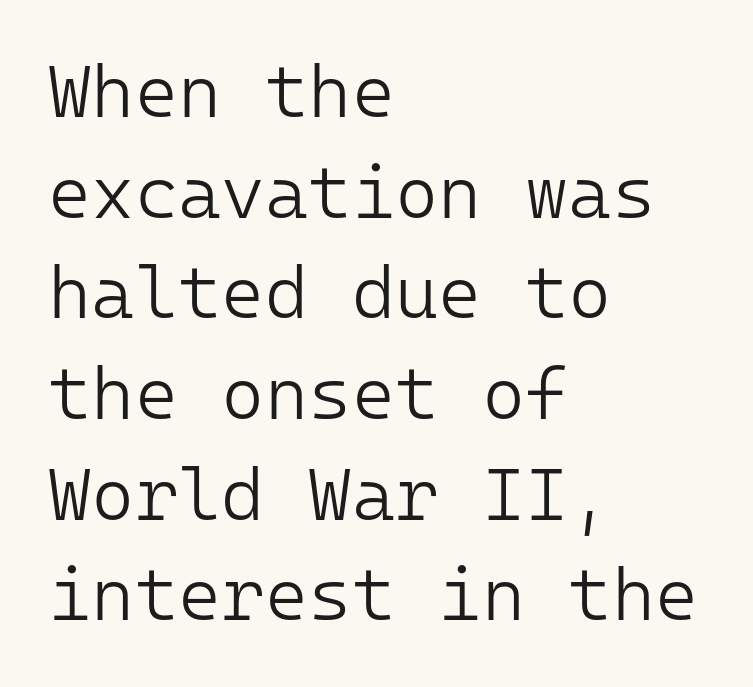
{"serif": "no", "italic": "no", "bold": "no", "weight": "light", "width": "normal", "stroke_contrast": "low", "x_height": "medium", "monospaced": "yes", "underline": "no", "align": "left", "line_spacing": "normal", "line_spacing_ratio": 1.36, "letter_spacing": "normal", "letter_spacing_em": 0.0, "glyph_px": 74}
